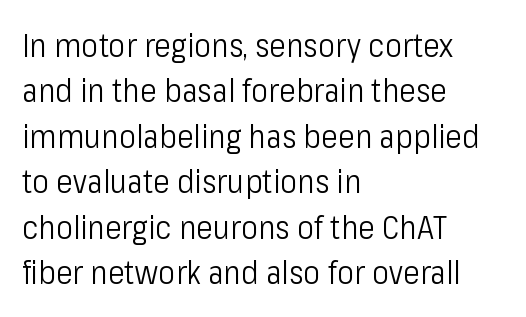
The image shows 32 px light, condensed sans-serif type, upright; set left-aligned, normal line spacing (1.42x), normal letter spacing, not underlined; low stroke contrast and a medium x-height.
